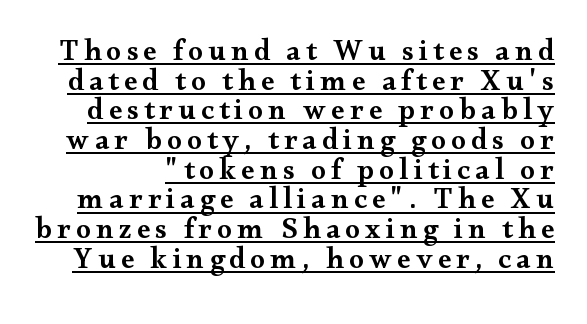
Rendered with straight, roman letterforms. Think of a printed novel: that variable character pitch is what you see here. The leading is snug, giving the passage a crowded texture. Note: serifs present on the glyphs. On the weight axis this lands at semibold, roughly 600. You can see a thin bar hugging the bottom of the glyphs.
